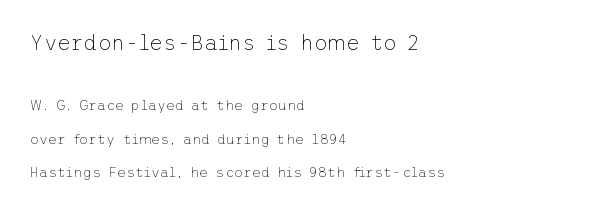
Quick note: underline off. Size contrast runs from large at the top to small at the bottom. Rows of type keep a wide berth in the vertical direction. The cut favours lightness, reaching ordinary text weight at its darkest. The letters stand straight up with perfectly vertical stems. Characters follow at the spacing the type designer built in.
